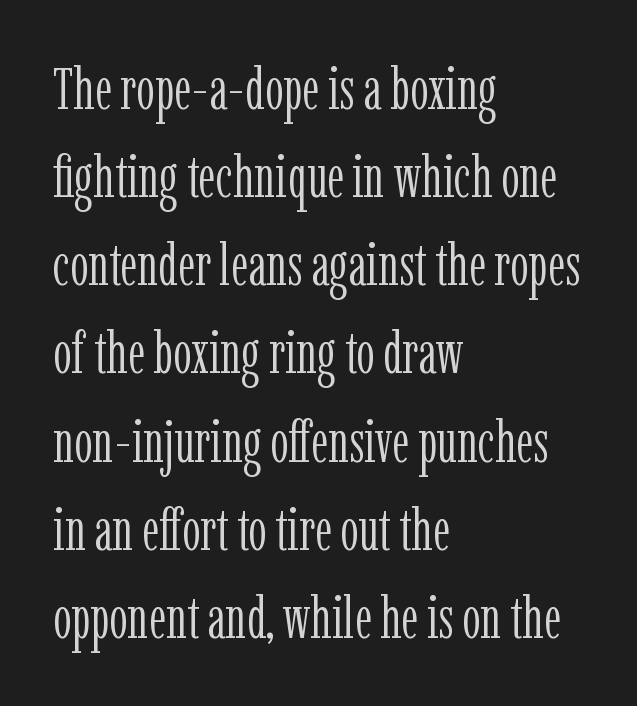
Q: Is the text bold? A: No.
Q: Is the text italic (slanted)? A: No, it is upright.
Q: Is the typeface a serif or a sans-serif typeface? A: Serif.
Q: Is the text underlined? A: No.
Q: How is the paragraph aligned? A: Left-aligned.
Q: Is the spacing between letters normal or unusually wide? A: Normal.
Q: Is the spacing between lines tight, normal or loose? A: Normal.
Q: Width (condensed, normal, or wide)? A: Condensed.
Q: Stroke contrast? A: Low.
Q: x-height? A: Medium.
Q: Monospaced? A: No.
